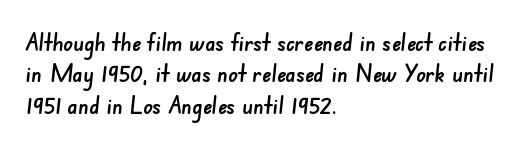
Observe the ordinary spacing: letters are neighbours, not strangers. The string is rendered with underlining switched off. Normally led — the rows are evenly, conventionally spaced. The rendering anchors every line to the left-hand side.
